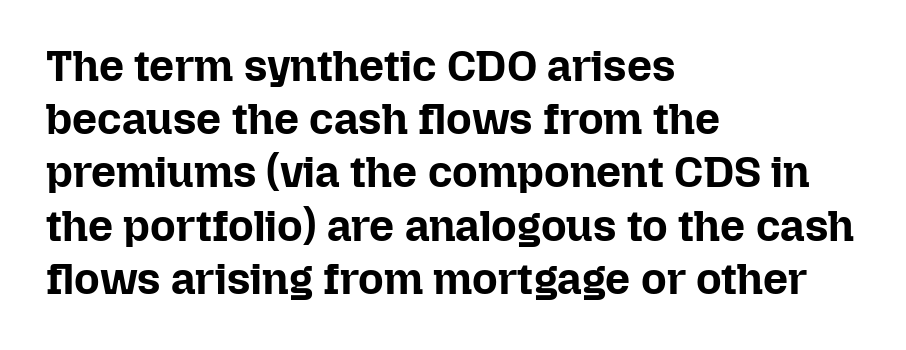
{"italic": "no", "bold": "yes", "weight": "bold", "width": "normal", "stroke_contrast": "low", "x_height": "medium", "monospaced": "no", "underline": "no", "align": "left", "line_spacing_ratio": 1.21, "letter_spacing": "normal", "letter_spacing_em": 0.0, "glyph_px": 44}
